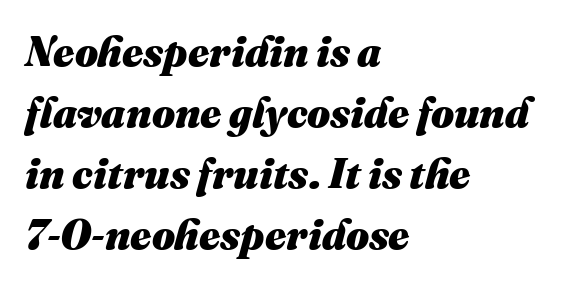
A dark, heavy texture on the line: the type is bold. The rendering keeps characters at their native spacing. A typesetter would mark this as italic. Words float on clear page, feet unadorned.
